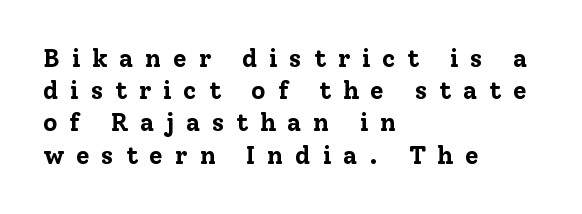
The image shows 25 px bold type, upright; set left-aligned, normal line spacing (1.29x), unusually wide letter spacing (+0.47 em), not underlined.
